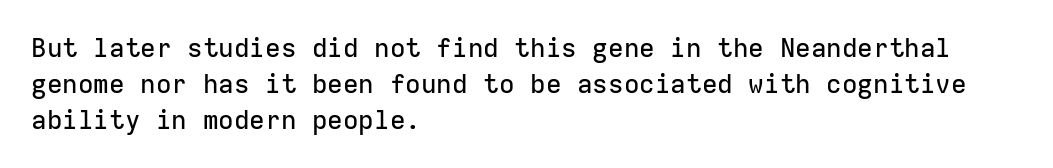
{"italic": "no", "underline": "no", "align": "left", "line_spacing": "normal", "line_spacing_ratio": 1.38, "letter_spacing": "normal", "letter_spacing_em": 0.0, "glyph_px": 26}
